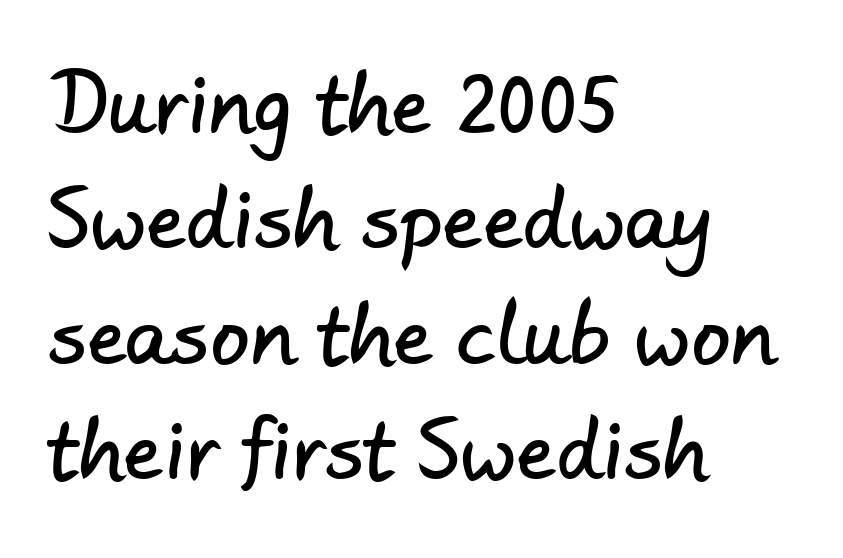
Q: Is the typeface a serif or a sans-serif typeface? A: Sans-serif.
Q: Is the text underlined? A: No.
Q: How is the paragraph aligned? A: Left-aligned.
Q: Is the spacing between letters normal or unusually wide? A: Normal.
Q: Is the spacing between lines tight, normal or loose? A: Normal.
Q: Width (condensed, normal, or wide)? A: Normal.
Q: Stroke contrast? A: Low.
Q: x-height? A: Small.
Q: Monospaced? A: No.
